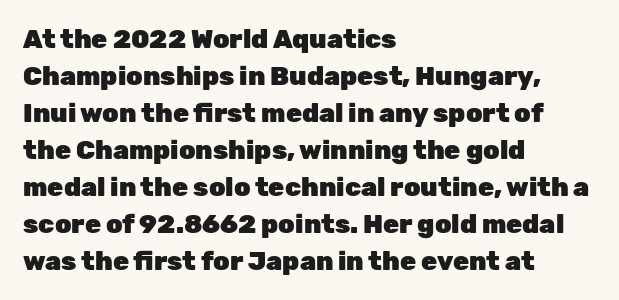
{"italic": "no", "bold": "yes", "underline": "no", "align": "left", "line_spacing": "normal", "line_spacing_ratio": 1.42, "letter_spacing": "normal", "letter_spacing_em": 0.0, "glyph_px": 26}
